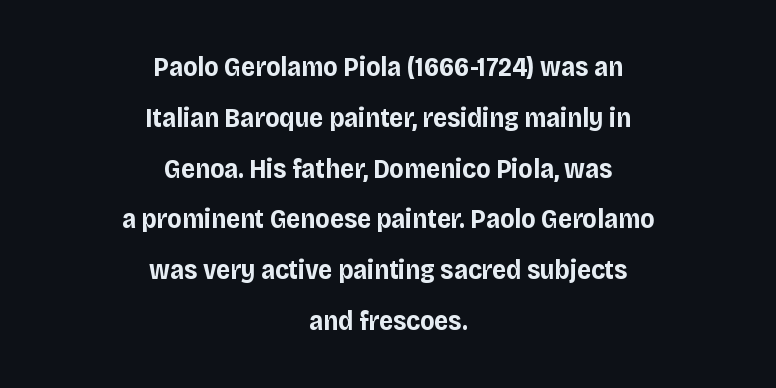
Q: Is the text bold? A: Yes.
Q: Is the text italic (slanted)? A: No, it is upright.
Q: Is the text underlined? A: No.
Q: How is the paragraph aligned? A: Centered.
Q: Is the spacing between letters normal or unusually wide? A: Normal.
